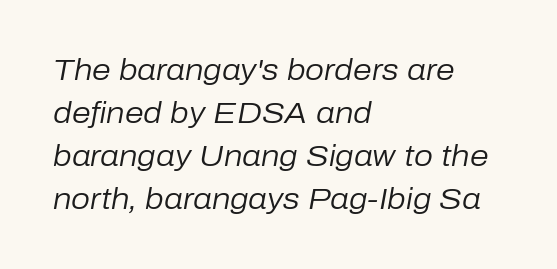
Does the lettering tilt? It does — this is italic. The typesetter chose a ragged-right arrangement here. Plain, unruled lines of type. The face looks like a standard text weight, possibly lighter.
